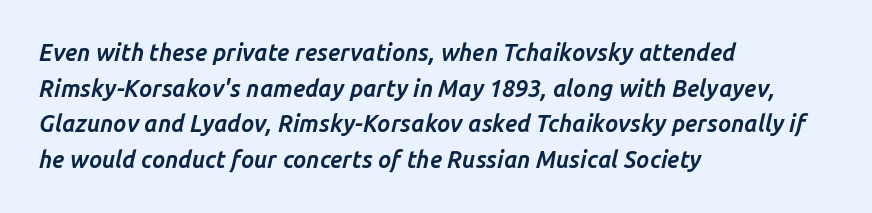
Q: Is the text bold? A: Yes.
Q: Is the text italic (slanted)? A: Yes, it leans right by about 14 degrees.
Q: Is the text underlined? A: No.
Q: How is the paragraph aligned? A: Left-aligned.
Q: Is the spacing between letters normal or unusually wide? A: Normal.
Q: Is the spacing between lines tight, normal or loose? A: Normal.
